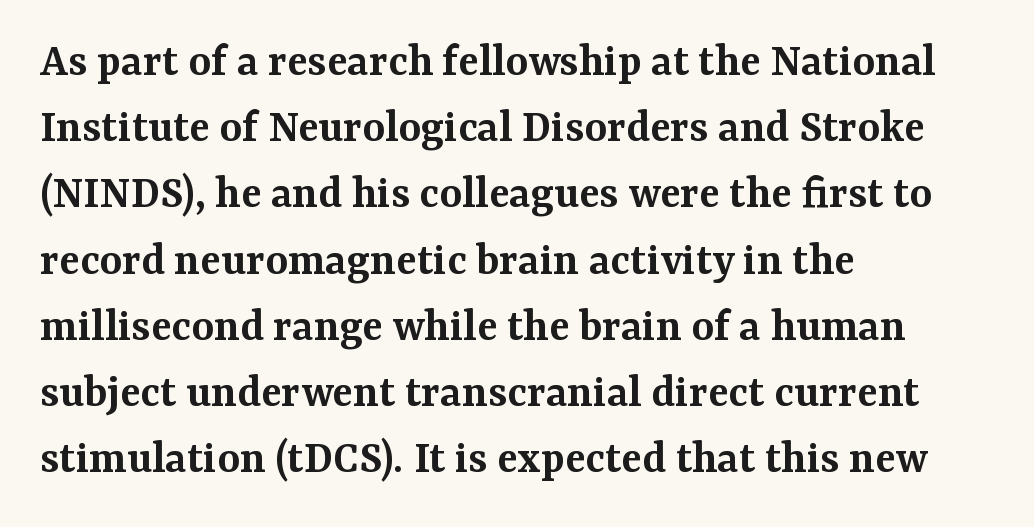
The image shows 48 px semibold serif type, upright; set left-aligned, normal line spacing (1.38x), normal letter spacing, not underlined; medium stroke contrast and a medium x-height.
